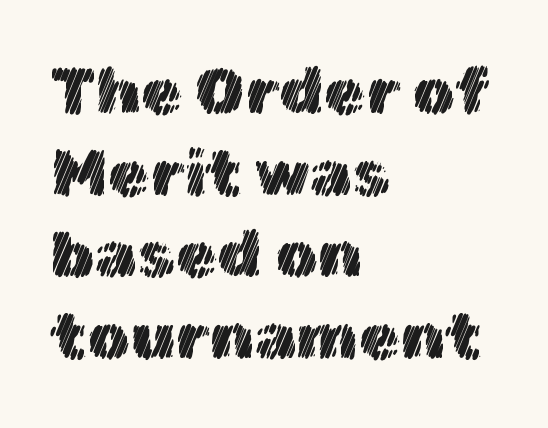
The image shows 67 px text type, upright; set left-aligned, line spacing 1.22x, normal letter spacing, not underlined; a medium x-height.
